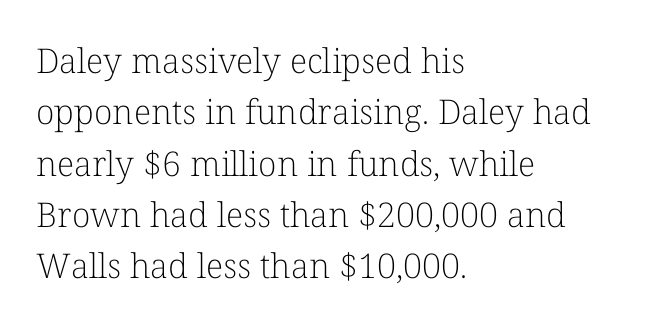
{"serif": "yes", "italic": "no", "bold": "no", "weight": "light", "width": "normal", "stroke_contrast": "low", "x_height": "medium", "monospaced": "no", "underline": "no", "align": "left", "line_spacing": "normal", "line_spacing_ratio": 1.51, "letter_spacing": "normal", "letter_spacing_em": 0.0, "glyph_px": 34}
